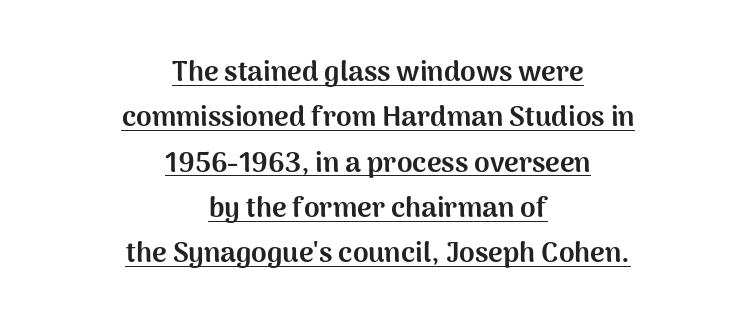
Q: Is the text bold? A: Yes.
Q: Is the text italic (slanted)? A: No, it is upright.
Q: Is the typeface a serif or a sans-serif typeface? A: Sans-serif.
Q: Is the text underlined? A: Yes.
Q: How is the paragraph aligned? A: Centered.
Q: Is the spacing between letters normal or unusually wide? A: Normal.
Q: Is the spacing between lines tight, normal or loose? A: Normal.
Q: Width (condensed, normal, or wide)? A: Normal.
Q: Stroke contrast? A: Medium.
Q: x-height? A: Medium.
Q: Monospaced? A: No.
